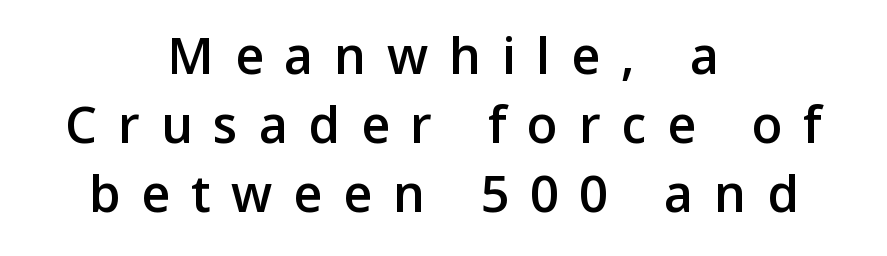
Q: Is the text italic (slanted)? A: No, it is upright.
Q: Is the typeface a serif or a sans-serif typeface? A: Sans-serif.
Q: Is the text underlined? A: No.
Q: How is the paragraph aligned? A: Centered.
Q: Is the spacing between letters normal or unusually wide? A: Unusually wide.
Q: Width (condensed, normal, or wide)? A: Normal.
Q: Stroke contrast? A: Low.
Q: x-height? A: Medium.
Q: Monospaced? A: No.
